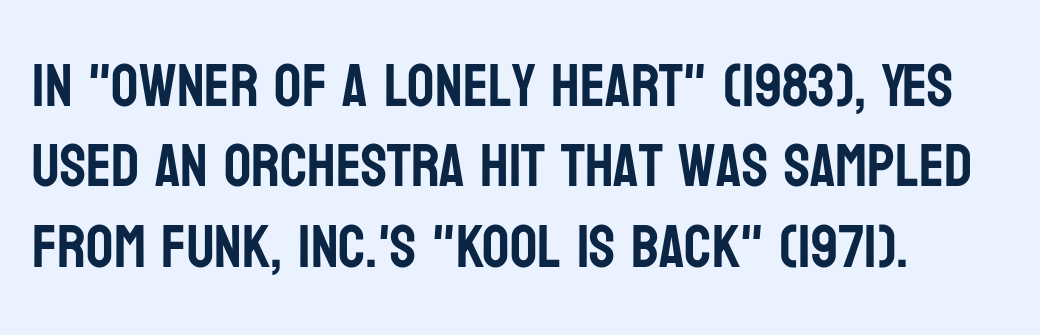
{"serif": "no", "italic": "no", "width": "condensed", "stroke_contrast": "low", "x_height": "large", "monospaced": "no", "underline": "no", "align": "left", "line_spacing": "normal", "line_spacing_ratio": 1.34, "letter_spacing": "normal", "letter_spacing_em": 0.0, "glyph_px": 60}
